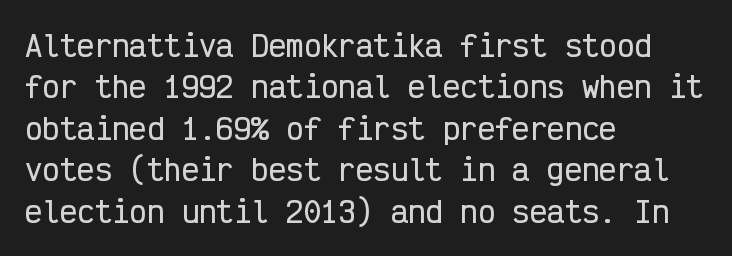
The image shows 29 px condensed sans-serif type, upright, monospaced; set left-aligned, normal line spacing (1.43x), normal letter spacing, not underlined; low stroke contrast and a medium x-height.
